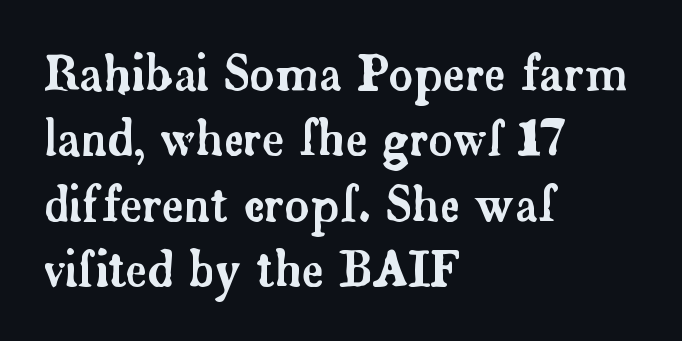
Spacing verdict: proportional, widths tailored to each character. The lines in this sample share a left origin and differ only in where they stop. The letters sit at their default tracking, neither squeezed nor spread. The typography opts for an upright posture over an oblique one. The zone under the glyphs is completely vacant. If you measured baseline to baseline, you'd find a middling distance.
